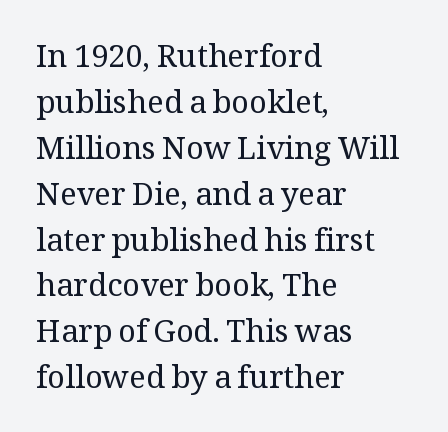
Q: Is the text bold? A: No.
Q: Is the text italic (slanted)? A: No, it is upright.
Q: Is the typeface a serif or a sans-serif typeface? A: Serif.
Q: Is the text underlined? A: No.
Q: How is the paragraph aligned? A: Left-aligned.
Q: Is the spacing between letters normal or unusually wide? A: Normal.
Q: Is the spacing between lines tight, normal or loose? A: Normal.
Q: Width (condensed, normal, or wide)? A: Normal.
Q: Stroke contrast? A: Medium.
Q: x-height? A: Medium.
Q: Monospaced? A: No.
